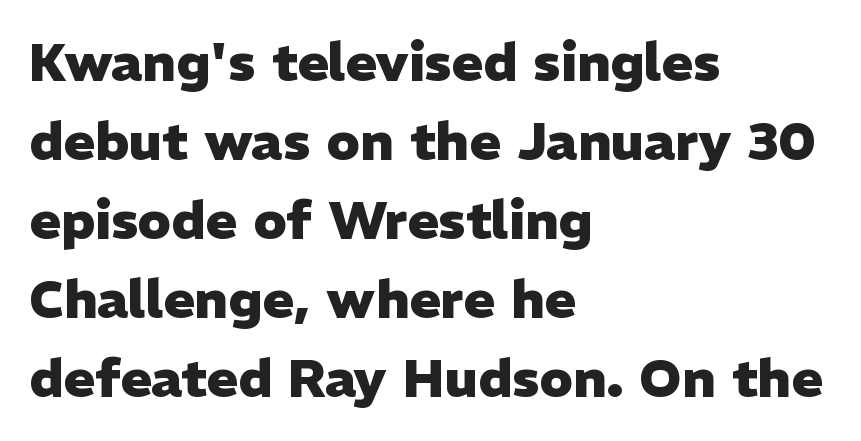
{"serif": "no", "italic": "no", "bold": "yes", "weight": "heavy", "width": "normal", "stroke_contrast": "low", "x_height": "medium", "monospaced": "no", "underline": "no", "align": "left", "line_spacing": "normal", "line_spacing_ratio": 1.49, "letter_spacing": "normal", "letter_spacing_em": 0.0, "glyph_px": 53}
